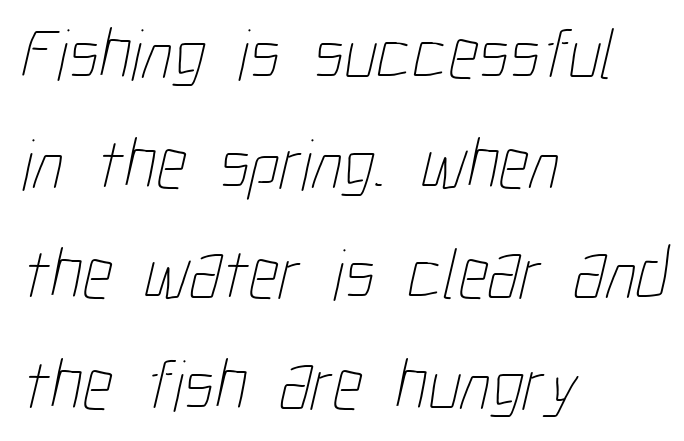
The image shows 73 px thin, condensed type; set left-aligned, normal line spacing (1.51x), normal letter spacing, not underlined; low stroke contrast and a medium x-height.
